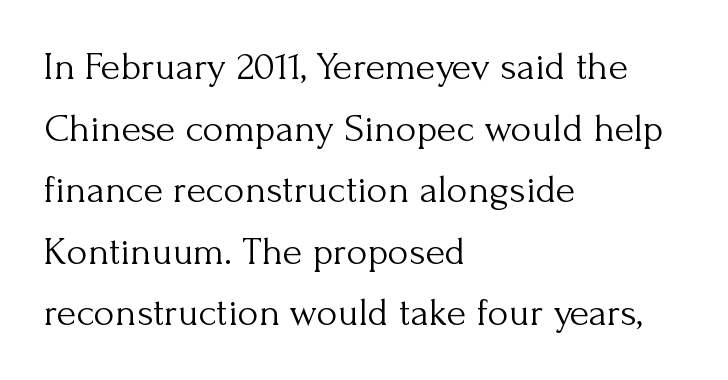
Q: Is the text bold? A: No.
Q: Is the text italic (slanted)? A: No, it is upright.
Q: Is the typeface a serif or a sans-serif typeface? A: Serif.
Q: Is the text underlined? A: No.
Q: How is the paragraph aligned? A: Left-aligned.
Q: Is the spacing between letters normal or unusually wide? A: Normal.
Q: Is the spacing between lines tight, normal or loose? A: Normal.
Q: Width (condensed, normal, or wide)? A: Normal.
Q: Stroke contrast? A: Medium.
Q: x-height? A: Small.
Q: Monospaced? A: No.
